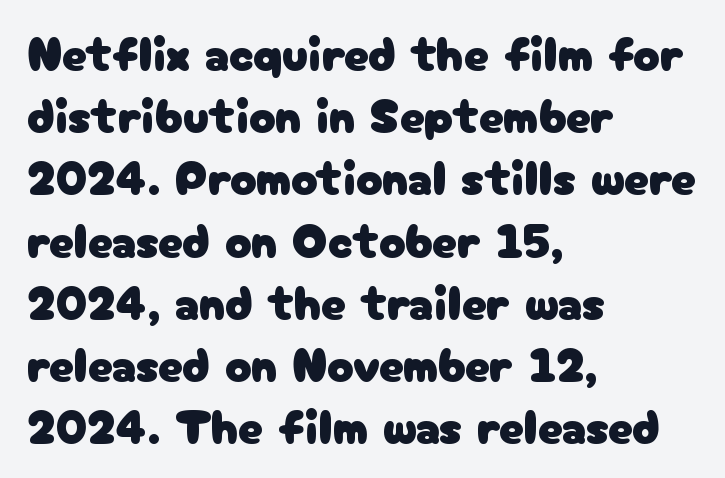
{"serif": "no", "italic": "no", "width": "normal", "stroke_contrast": "low", "x_height": "medium", "monospaced": "no", "underline": "no", "align": "left", "line_spacing": "normal", "line_spacing_ratio": 1.27, "letter_spacing": "normal", "letter_spacing_em": 0.0, "glyph_px": 49}
